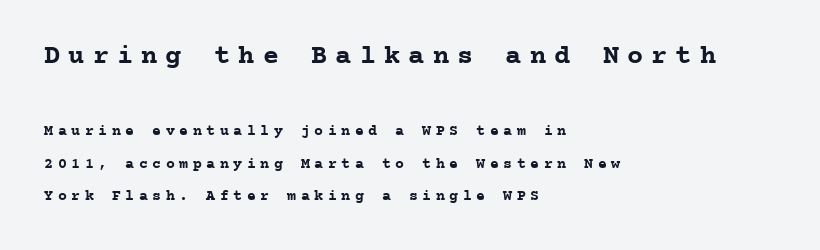
Q: Is the text bold? A: Yes.
Q: Is the text italic (slanted)? A: No, it is upright.
Q: Is the text underlined? A: No.
Q: How is the paragraph aligned? A: Left-aligned.
Q: Is the spacing between letters normal or unusually wide? A: Unusually wide.
Q: Is the spacing between lines tight, normal or loose? A: Loose.
Q: Which block of text is set in a larger size, the first (top) or the second (bottom)? A: The first (top) one.
